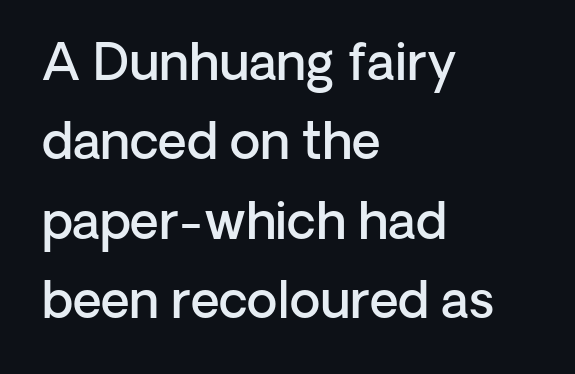
Q: Is the text bold? A: Semi-bold.
Q: Is the text italic (slanted)? A: No, it is upright.
Q: Is the typeface a serif or a sans-serif typeface? A: Sans-serif.
Q: Is the text underlined? A: No.
Q: How is the paragraph aligned? A: Left-aligned.
Q: Is the spacing between letters normal or unusually wide? A: Normal.
Q: Is the spacing between lines tight, normal or loose? A: Normal.
Q: Width (condensed, normal, or wide)? A: Normal.
Q: Stroke contrast? A: Low.
Q: x-height? A: Medium.
Q: Monospaced? A: No.
